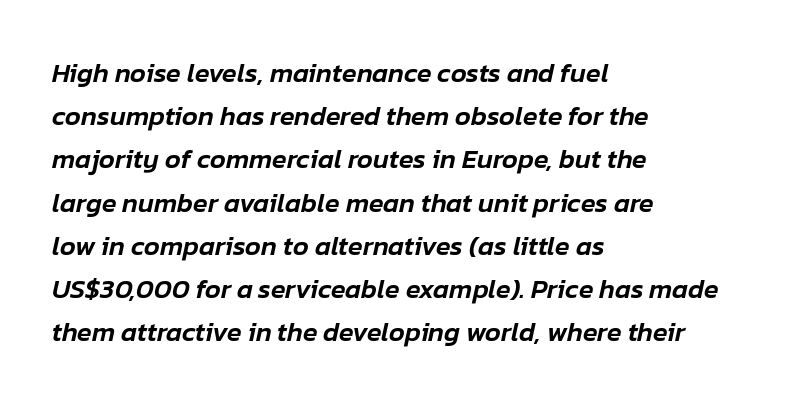
{"italic": "yes", "lean": "right", "slant_degrees": 12, "underline": "no", "align": "left", "line_spacing": "normal", "line_spacing_ratio": 1.6, "letter_spacing": "normal", "letter_spacing_em": 0.0, "glyph_px": 27}
